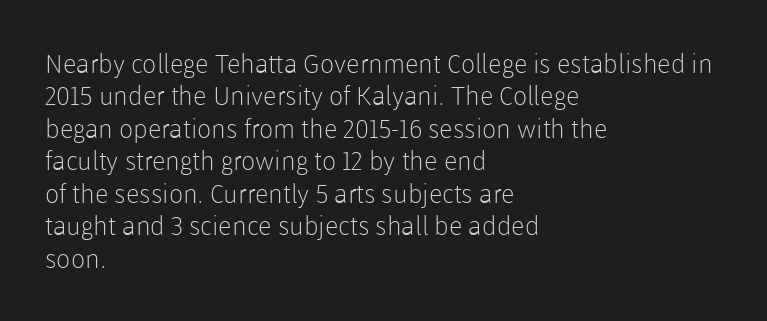
{"italic": "no", "bold": "no", "underline": "no", "align": "left", "line_spacing": "normal", "line_spacing_ratio": 1.25, "letter_spacing": "normal", "letter_spacing_em": 0.0, "glyph_px": 26}
